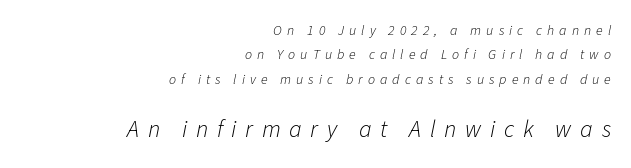
Is the letter spacing exaggerated? Yes — the characters are pushed far apart. The glyphs look as if they've been sheared to an angle. The setting favours the right margin, as signatures and pull-quotes sometimes do. Does the bottom block carry the larger type? Yes, it does.
